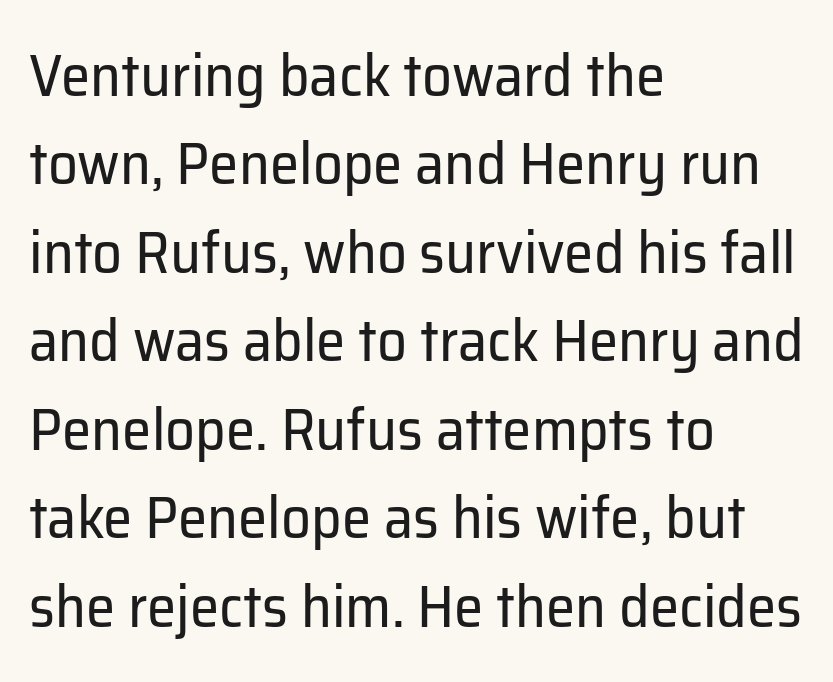
The image shows 59 px regular-weight sans-serif type, upright; set left-aligned, normal line spacing (1.5x), normal letter spacing, not underlined; low stroke contrast and a medium x-height.
